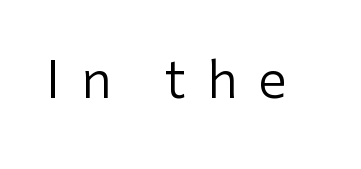
The image shows 51 px regular-weight sans-serif type, upright; set unusually wide letter spacing (+0.41 em), not underlined; low stroke contrast and a medium x-height.
